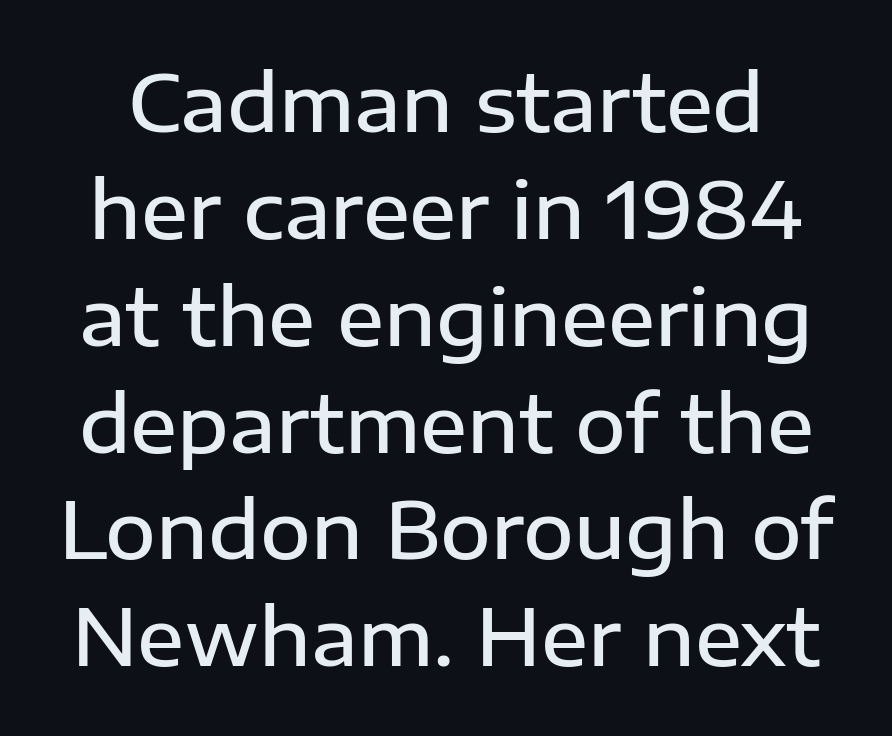
The image shows 78 px semibold sans-serif type, upright; set normal line spacing (1.37x), normal letter spacing, not underlined; low stroke contrast and a medium x-height.
